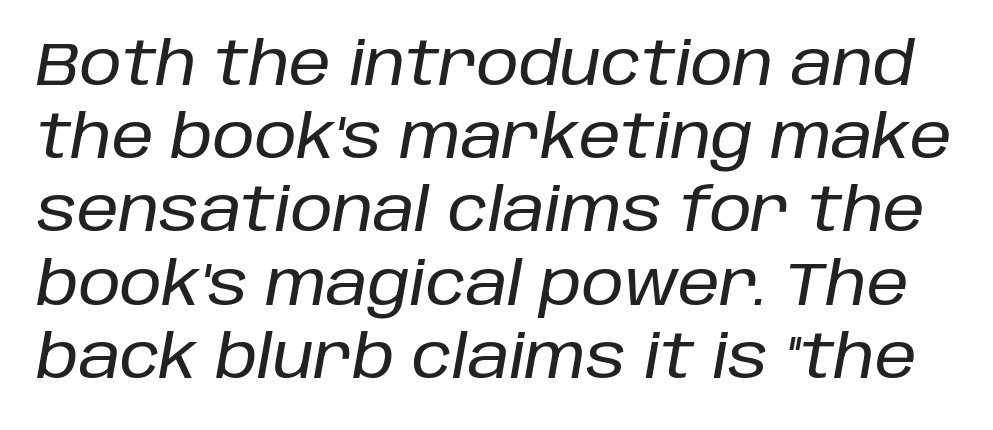
Q: Is the text italic (slanted)? A: Yes, it leans right by about 10 degrees.
Q: Is the text underlined? A: No.
Q: Is the spacing between letters normal or unusually wide? A: Normal.
Q: Width (condensed, normal, or wide)? A: Normal.
Q: Stroke contrast? A: Low.
Q: x-height? A: Large.
Q: Monospaced? A: No.
